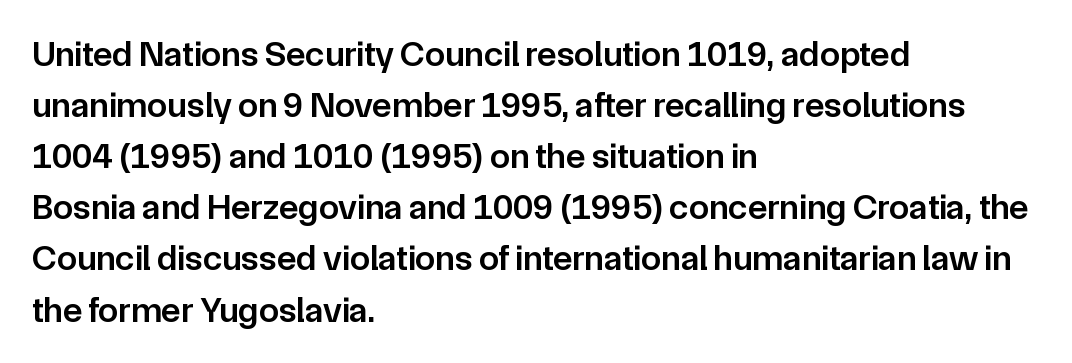
The image shows 36 px semibold sans-serif type, upright; set left-aligned, normal line spacing (1.42x), normal letter spacing, not underlined; low stroke contrast and a medium x-height.
